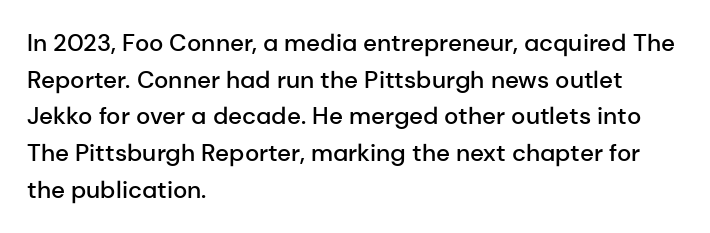
The image shows 24 px text type, upright; set left-aligned, normal line spacing (1.53x), normal letter spacing, not underlined.
